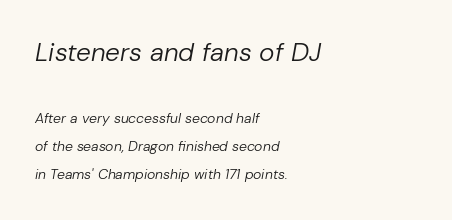
The lines in this sample share a left origin and differ only in where they stop. This sample uses an oblique cut, with every glyph tilted off the vertical. On a weight scale, this lands at 450 or below. Widely set lines give the paragraph a tall, airy silhouette. The more generous point size was reserved for the upper chunk. The words here are not underlined.
